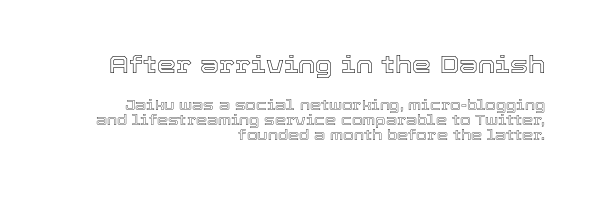
The image shows 24 px text type, upright; set right-aligned, tight line spacing (1.05x), normal letter spacing, not underlined; the first (top) block is 1.71x larger.
